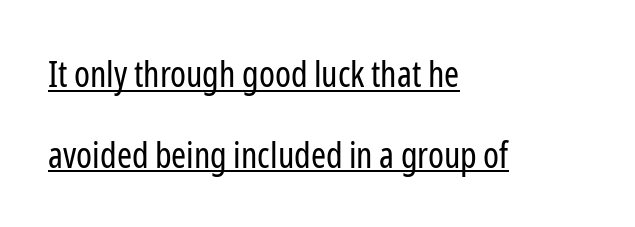
These lines are rendered in a variable-pitch font. Is there much room between lines? Yes — plenty of vertical air separates them. The type sits square on the baseline with zero lean. Looks like someone drew a line under every word here. The tracking reads as untouched default to a designer's eye. The rendering anchors every line to the left-hand side.
